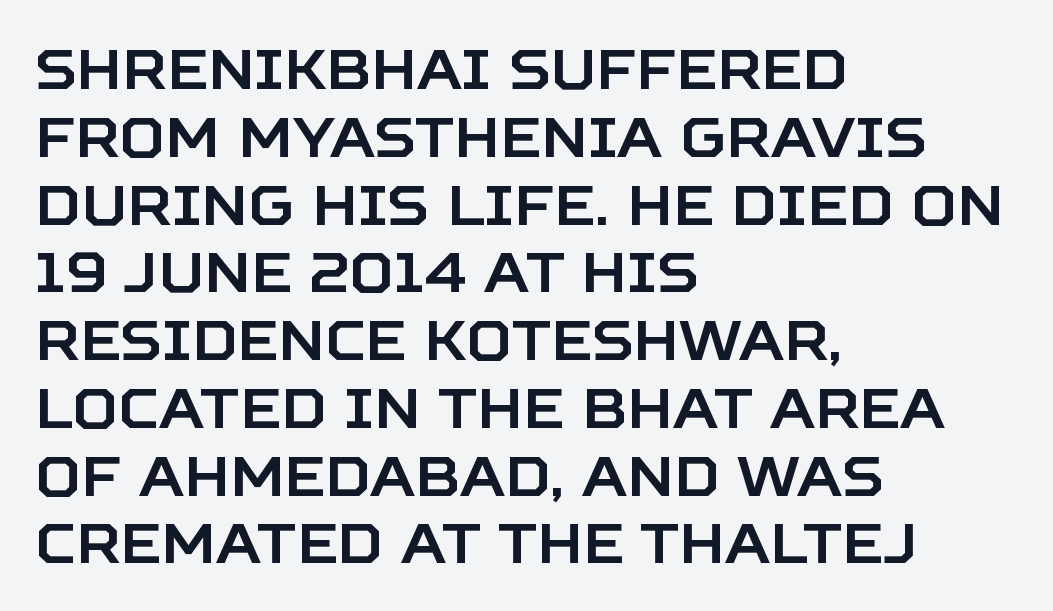
Q: Is the text italic (slanted)? A: No, it is upright.
Q: Is the typeface a serif or a sans-serif typeface? A: Sans-serif.
Q: Is the text underlined? A: No.
Q: How is the paragraph aligned? A: Left-aligned.
Q: Is the spacing between letters normal or unusually wide? A: Normal.
Q: Width (condensed, normal, or wide)? A: Normal.
Q: Stroke contrast? A: Low.
Q: x-height? A: Large.
Q: Monospaced? A: No.
